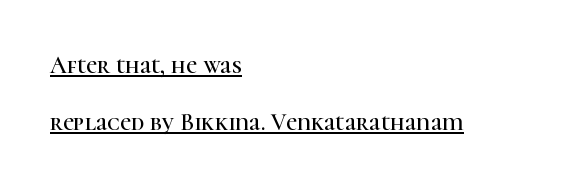
The image shows 24 px text type, upright; set left-aligned, loose line spacing (2.37x), normal letter spacing, underlined.
